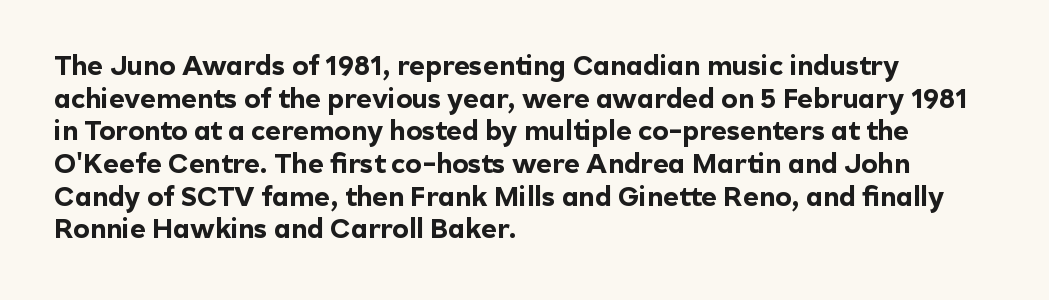
Q: Is the text bold? A: Yes.
Q: Is the text italic (slanted)? A: No, it is upright.
Q: Is the text underlined? A: No.
Q: How is the paragraph aligned? A: Left-aligned.
Q: Is the spacing between letters normal or unusually wide? A: Normal.
